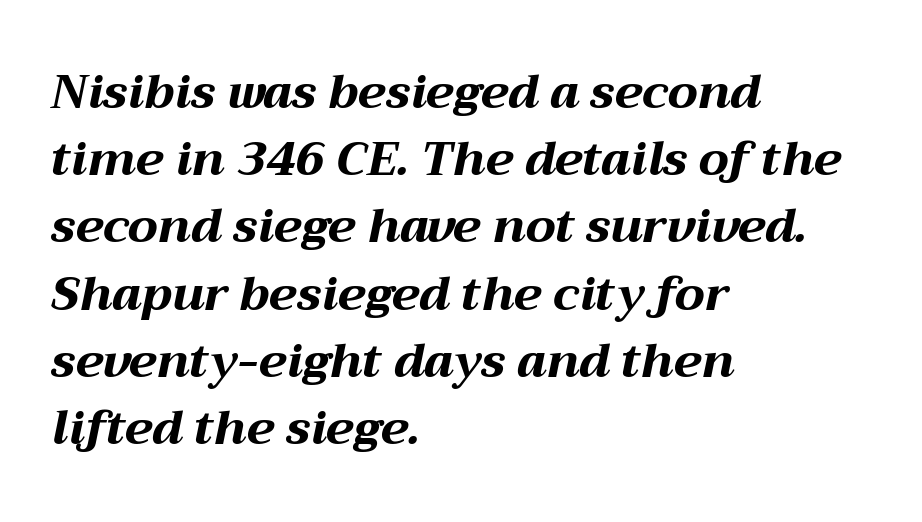
The image shows 47 px bold, wide type, italic (leaning right); set left-aligned, normal line spacing (1.43x), normal letter spacing, not underlined; medium stroke contrast and a medium x-height.
